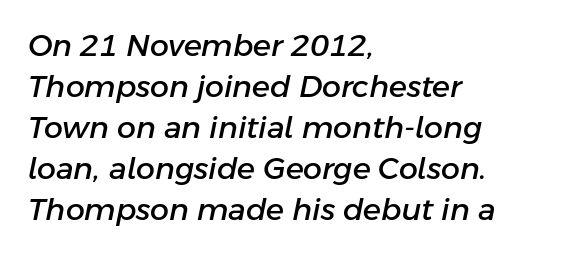
{"italic": "yes", "lean": "right", "slant_degrees": 11, "width": "normal", "stroke_contrast": "low", "x_height": "medium", "monospaced": "no", "underline": "no", "align": "left", "line_spacing": "normal", "line_spacing_ratio": 1.37, "letter_spacing": "normal", "letter_spacing_em": 0.0, "glyph_px": 30}
